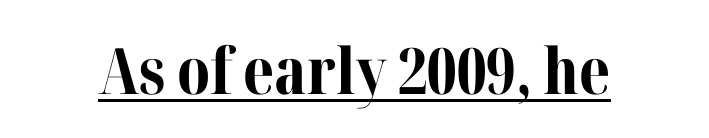
Q: Is the text bold? A: Yes.
Q: Is the text italic (slanted)? A: No, it is upright.
Q: Is the typeface a serif or a sans-serif typeface? A: Serif.
Q: Is the text underlined? A: Yes.
Q: Is the spacing between letters normal or unusually wide? A: Normal.
Q: Width (condensed, normal, or wide)? A: Normal.
Q: Stroke contrast? A: Medium.
Q: x-height? A: Medium.
Q: Monospaced? A: No.
